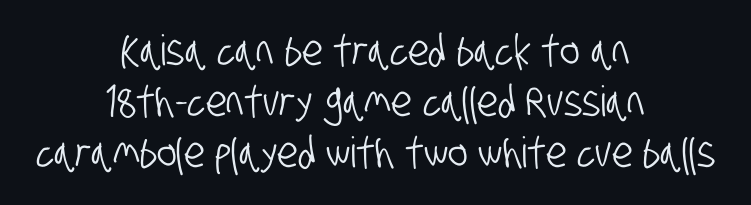
{"serif": "no", "width": "condensed", "stroke_contrast": "low", "x_height": "large", "monospaced": "no", "underline": "no", "align": "center", "line_spacing_ratio": 1.21, "letter_spacing": "normal", "letter_spacing_em": 0.0, "glyph_px": 42}
